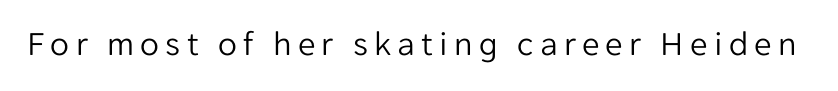
The font is comparable to plain body text, perhaps lighter. Descenders hang freely into open space. The text was rendered using a sans face with plain stroke endings. Character widths vary here, with narrow letters taking less room than wide ones.
